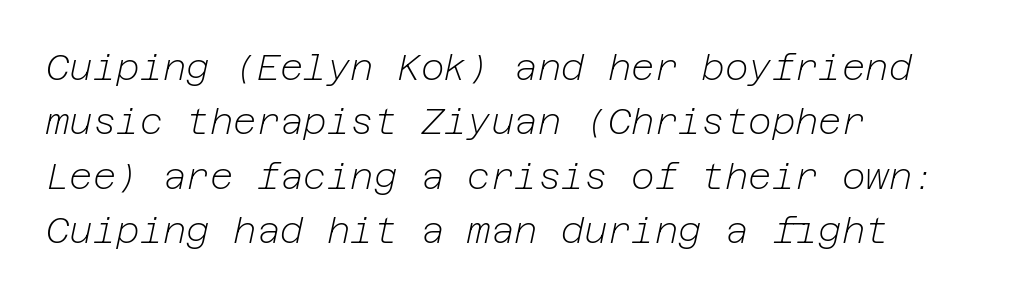
The image shows 36 px light type, italic (leaning right); set left-aligned, normal line spacing (1.51x), normal letter spacing, not underlined; low stroke contrast and a medium x-height.
